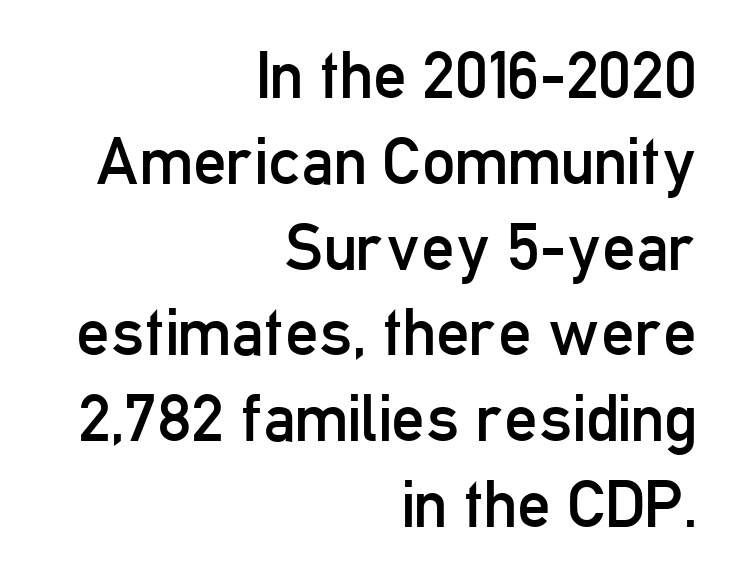
Q: Is the text bold? A: No.
Q: Is the text italic (slanted)? A: No, it is upright.
Q: Is the typeface a serif or a sans-serif typeface? A: Sans-serif.
Q: Is the text underlined? A: No.
Q: How is the paragraph aligned? A: Right-aligned.
Q: Is the spacing between letters normal or unusually wide? A: Normal.
Q: Is the spacing between lines tight, normal or loose? A: Normal.
Q: Width (condensed, normal, or wide)? A: Condensed.
Q: Stroke contrast? A: Low.
Q: x-height? A: Medium.
Q: Monospaced? A: No.
